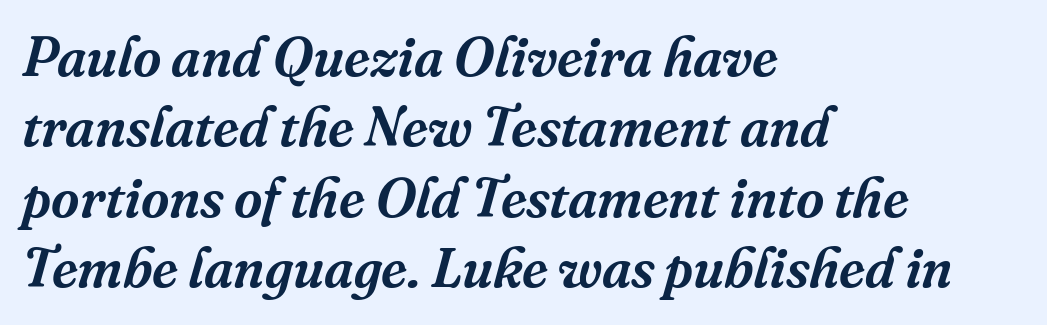
Glyph-to-glyph distance matches everyday printed text. The letters are slanted; this is an italic face. Old-style or modern, the face here clearly has serifs. Reading down the block, your eye returns to a fixed left position each line. Horizontal bands of white between lines are of average thickness.
